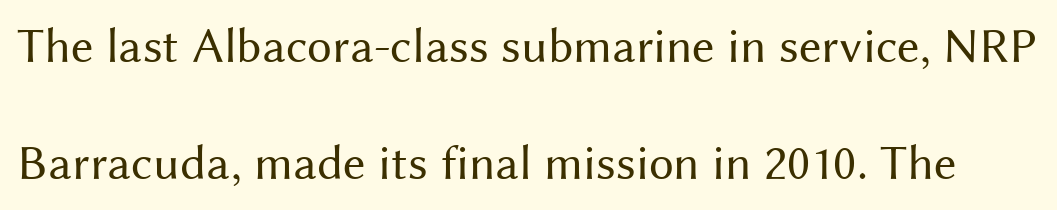
{"serif": "no", "italic": "no", "bold": "no", "weight": "regular", "width": "normal", "stroke_contrast": "medium", "x_height": "medium", "monospaced": "no", "underline": "no", "line_spacing": "loose", "line_spacing_ratio": 2.35, "letter_spacing": "normal", "letter_spacing_em": 0.0, "glyph_px": 50}
